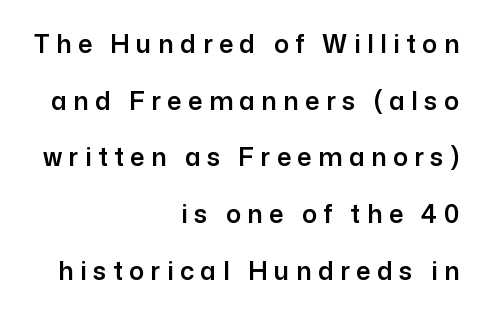
The image shows 25 px text type, upright; set right-aligned, loose line spacing (2.27x), unusually wide letter spacing (+0.26 em), not underlined.
